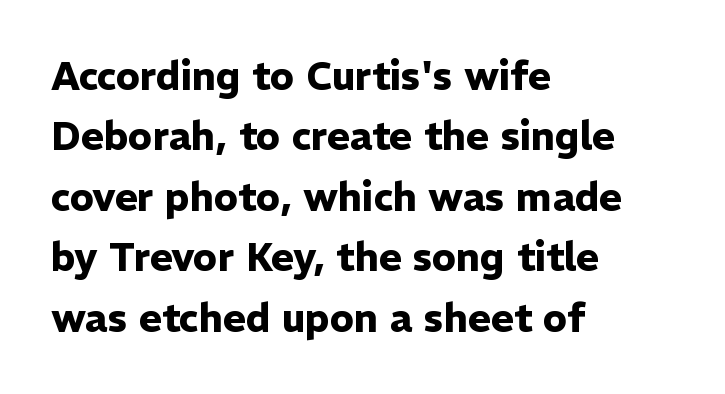
The image shows 39 px heavy sans-serif type, upright; set left-aligned, normal line spacing (1.55x), normal letter spacing, not underlined; low stroke contrast and a medium x-height.
